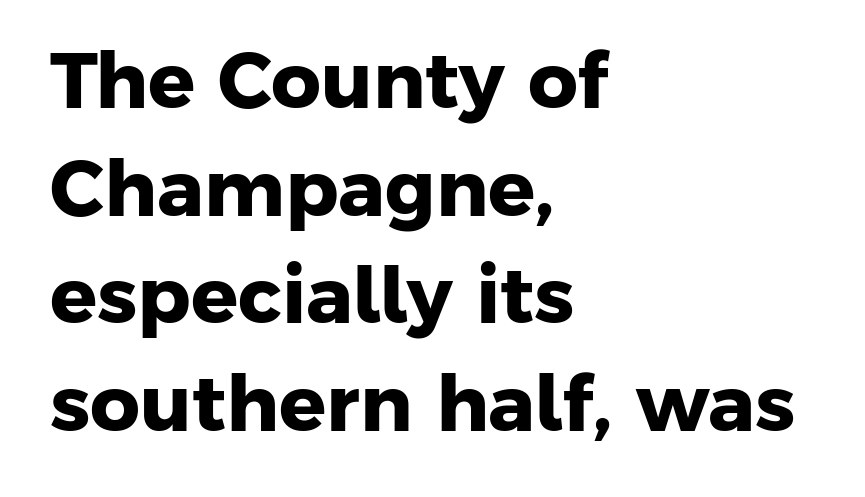
Strokes here are thick enough to call this a true bold. Check under the words: just untouched page. Each letter keeps its own natural width here, so spacing adapts to shape. Typographically, this falls in the sans-serif category.
